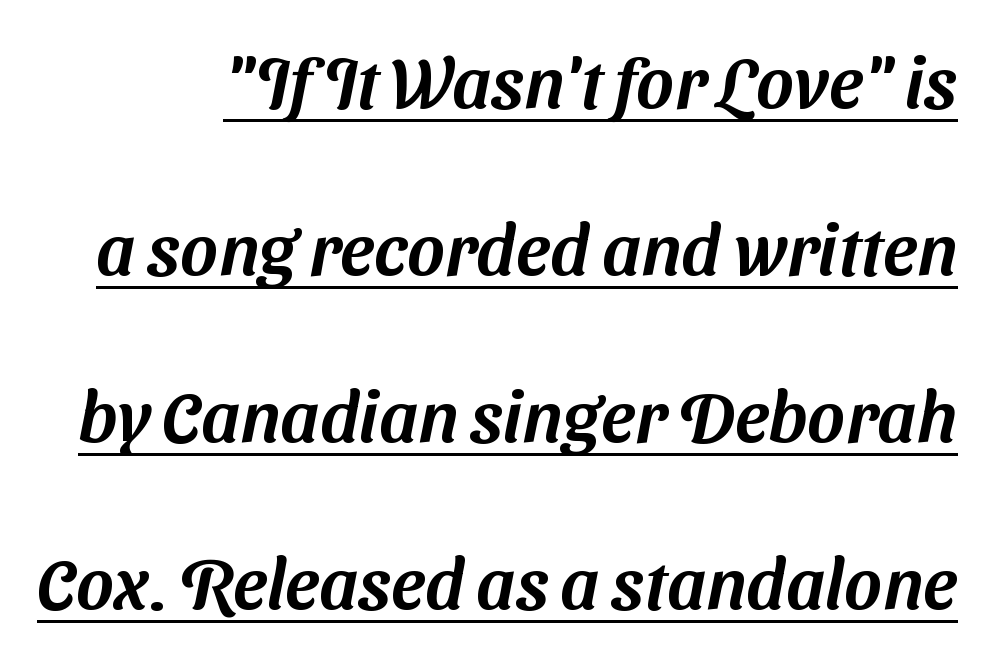
{"serif": "no", "width": "normal", "stroke_contrast": "medium", "x_height": "medium", "monospaced": "no", "underline": "yes", "line_spacing": "loose", "line_spacing_ratio": 2.32, "letter_spacing": "normal", "letter_spacing_em": 0.0, "glyph_px": 72}
